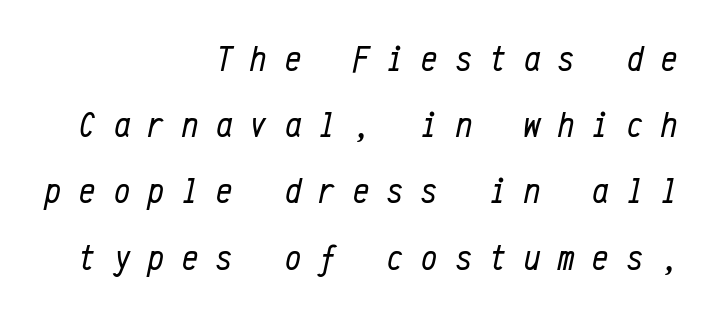
This is not heavy type; no bold has been used. These lines stack with their right ends in a neat column. The typography opts for an oblique posture over an upright one. Each letter, wide or thin by design, is forced into the same width here. The passage shown is not underscored anywhere. How are the letters spaced? Widely, with obvious added tracking.
